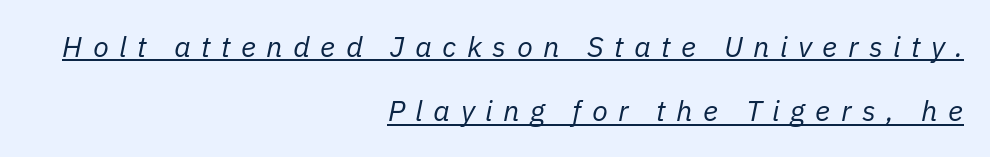
The image shows 29 px regular-weight type, italic (leaning right); set right-aligned, loose line spacing (2.21x), unusually wide letter spacing (+0.36 em), underlined; low stroke contrast and a medium x-height.
